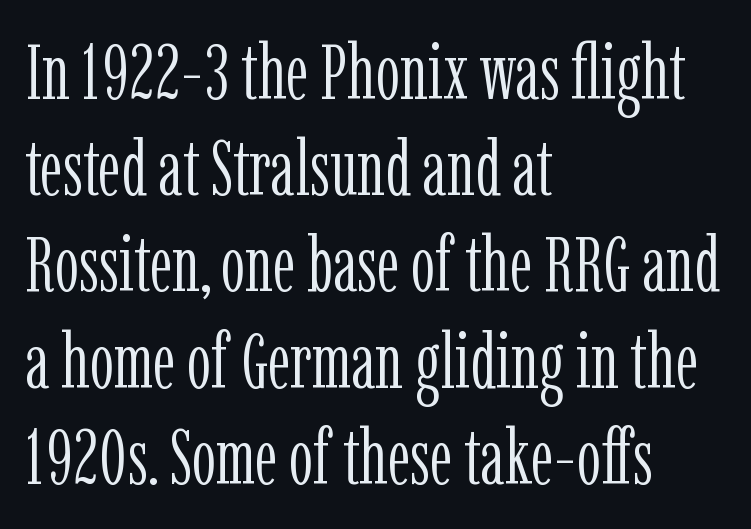
The image shows 77 px light, condensed serif type, upright; set left-aligned, normal line spacing (1.25x), normal letter spacing, not underlined; low stroke contrast and a medium x-height.
